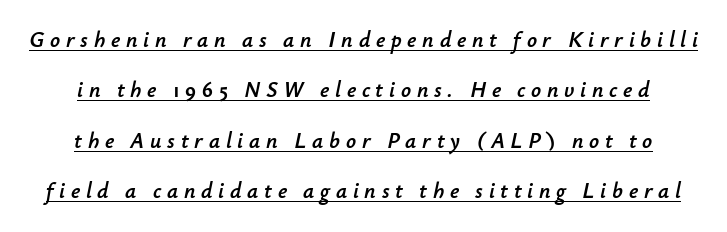
The image shows 22 px text type, italic (leaning right); set loose line spacing (2.29x), unusually wide letter spacing (+0.26 em), underlined.
